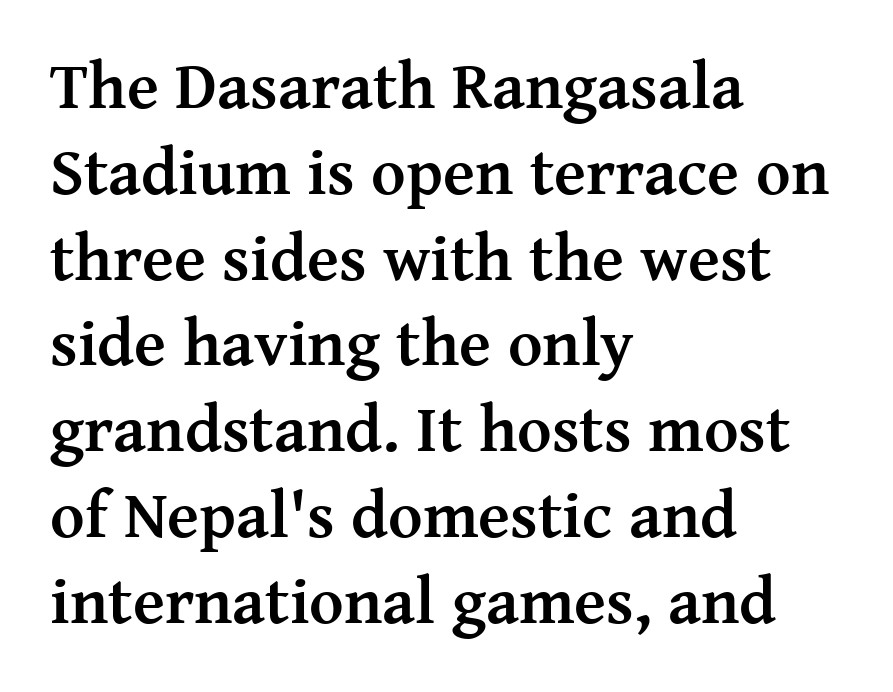
{"serif": "yes", "italic": "no", "bold": "yes", "weight": "semibold", "width": "normal", "stroke_contrast": "medium", "x_height": "medium", "monospaced": "no", "underline": "no", "align": "left", "line_spacing": "normal", "line_spacing_ratio": 1.3, "letter_spacing": "normal", "letter_spacing_em": 0.0, "glyph_px": 66}
